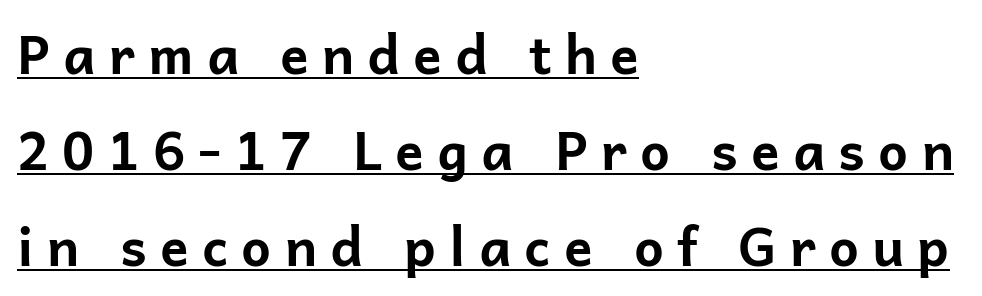
The image shows 53 px bold sans-serif type, upright; set left-aligned, line spacing 1.81x, unusually wide letter spacing (+0.25 em), underlined; low stroke contrast and a medium x-height.
